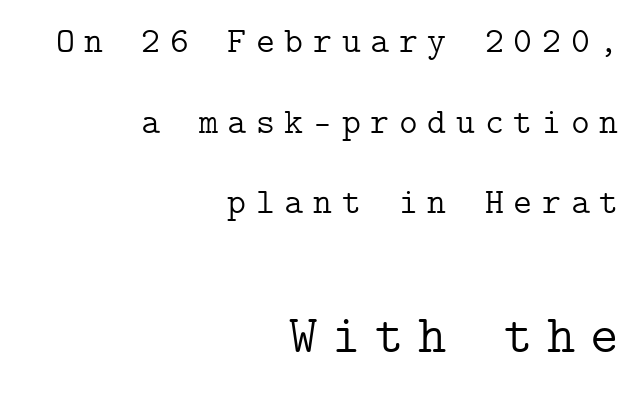
Q: Is the text bold? A: No.
Q: Is the text italic (slanted)? A: No, it is upright.
Q: Is the typeface a serif or a sans-serif typeface? A: Serif.
Q: Is the text underlined? A: No.
Q: How is the paragraph aligned? A: Right-aligned.
Q: Is the spacing between letters normal or unusually wide? A: Unusually wide.
Q: Is the spacing between lines tight, normal or loose? A: Loose.
Q: Which block of text is set in a larger size, the first (top) or the second (bottom)? A: The second (bottom) one.
Q: Width (condensed, normal, or wide)? A: Normal.
Q: Stroke contrast? A: Low.
Q: x-height? A: Medium.
